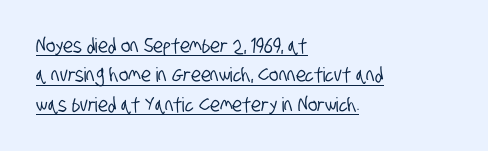
{"underline": "yes", "align": "left", "line_spacing": "normal", "line_spacing_ratio": 1.47, "letter_spacing": "normal", "letter_spacing_em": 0.0, "glyph_px": 20}
